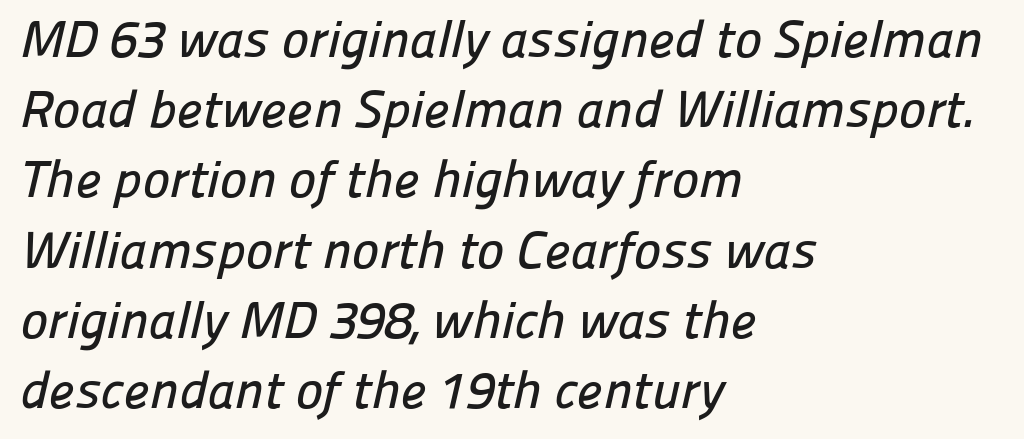
{"serif": "no", "width": "normal", "stroke_contrast": "low", "x_height": "medium", "monospaced": "no", "underline": "no", "align": "left", "line_spacing": "normal", "line_spacing_ratio": 1.35, "letter_spacing": "normal", "letter_spacing_em": 0.0, "glyph_px": 52}
